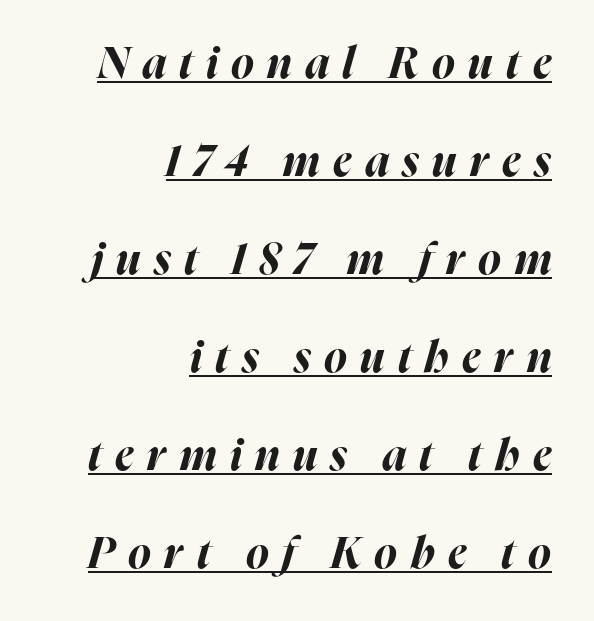
Q: Is the text bold? A: Yes.
Q: Is the text italic (slanted)? A: Yes, it leans right by about 16 degrees.
Q: Is the text underlined? A: Yes.
Q: How is the paragraph aligned? A: Right-aligned.
Q: Is the spacing between letters normal or unusually wide? A: Unusually wide.
Q: Is the spacing between lines tight, normal or loose? A: Loose.
Q: Width (condensed, normal, or wide)? A: Normal.
Q: Stroke contrast? A: High.
Q: x-height? A: Medium.
Q: Monospaced? A: No.
